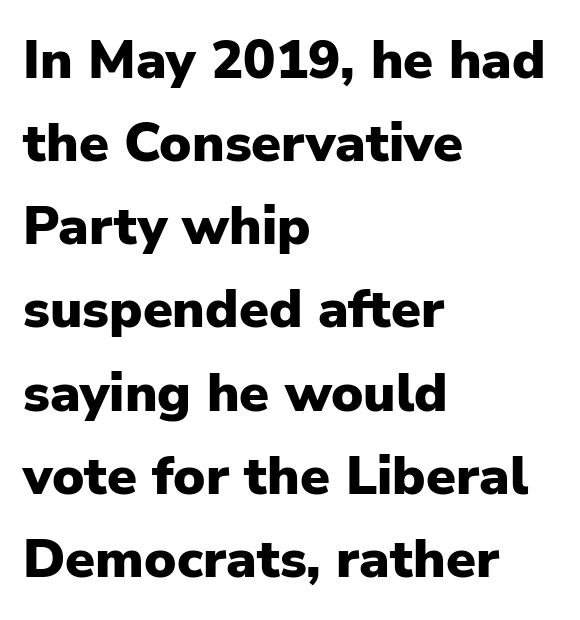
The image shows 54 px heavy sans-serif type, upright; set left-aligned, normal line spacing (1.54x), normal letter spacing, not underlined; low stroke contrast and a medium x-height.
